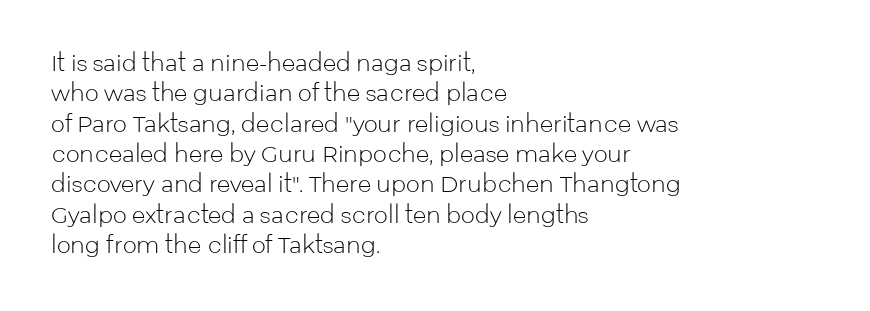
A quiet, ordinary-to-light weight characterises the typeface. The text block is weighted toward the left margin, trailing off unevenly rightward. This rendering leaves character spacing at its baseline value. Characters remain perfectly vertical along every line. The strip under each line holds only bare page.
